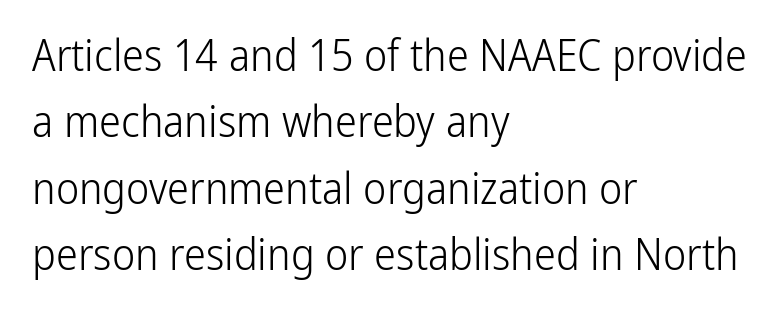
{"serif": "no", "italic": "no", "bold": "no", "weight": "light", "width": "condensed", "stroke_contrast": "low", "x_height": "medium", "monospaced": "no", "underline": "no", "align": "left", "line_spacing": "normal", "line_spacing_ratio": 1.51, "letter_spacing": "normal", "letter_spacing_em": 0.0, "glyph_px": 44}
